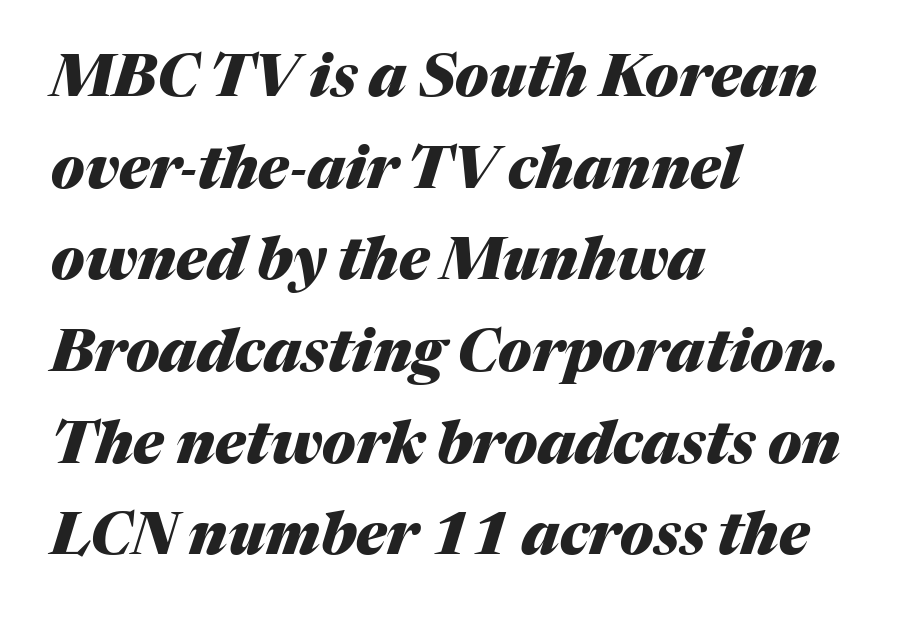
The image shows 58 px heavy type, italic (leaning right); set left-aligned, normal line spacing (1.58x), normal letter spacing, not underlined; medium stroke contrast and a medium x-height.
